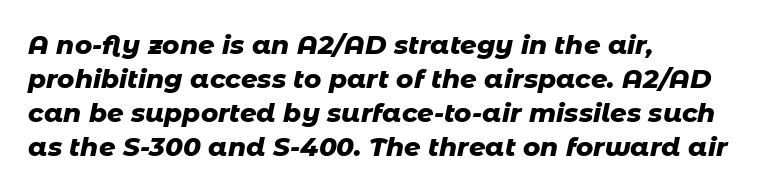
Q: Is the text bold? A: Yes.
Q: Is the text italic (slanted)? A: Yes, it leans right by about 11 degrees.
Q: Is the text underlined? A: No.
Q: How is the paragraph aligned? A: Left-aligned.
Q: Is the spacing between letters normal or unusually wide? A: Normal.
Q: Is the spacing between lines tight, normal or loose? A: Normal.
